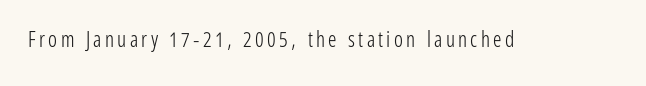
Q: Is the text bold? A: No.
Q: Is the text italic (slanted)? A: No, it is upright.
Q: Is the text underlined? A: No.
